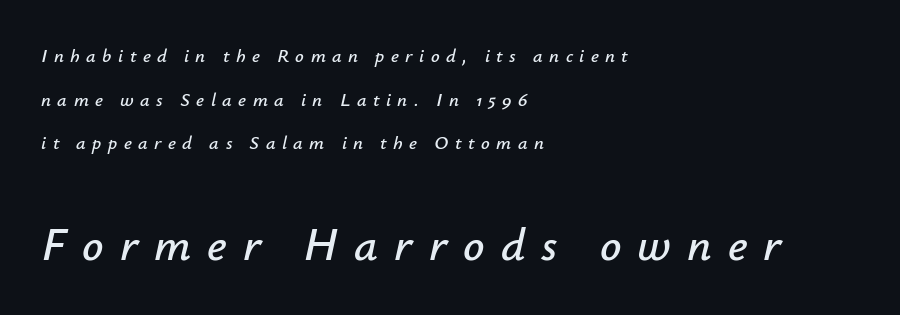
Does the lettering tilt? It does — this is italic. The horizontal fit of the characters is loose and conspicuously gappy. What's the leading like? Stretched, with rows far apart. No word sits above an underline.
